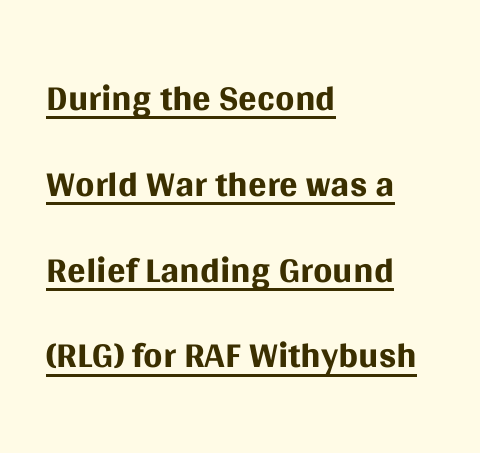
Q: Is the text bold? A: No.
Q: Is the text italic (slanted)? A: No, it is upright.
Q: Is the typeface a serif or a sans-serif typeface? A: Sans-serif.
Q: Is the text underlined? A: Yes.
Q: How is the paragraph aligned? A: Left-aligned.
Q: Is the spacing between letters normal or unusually wide? A: Normal.
Q: Is the spacing between lines tight, normal or loose? A: Normal.
Q: Width (condensed, normal, or wide)? A: Normal.
Q: Stroke contrast? A: Medium.
Q: x-height? A: Large.
Q: Monospaced? A: No.
